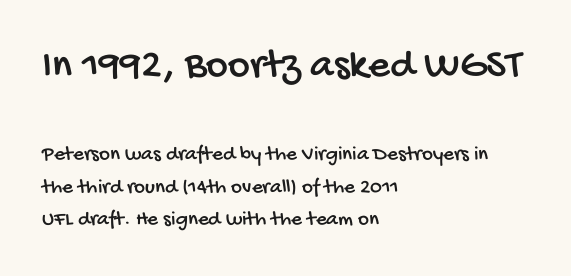
The words here are not underlined. The designer went with a sans here, leaving each stem footless. Spacing verdict: proportional, widths tailored to each character. The line-height multiplier appears to be the usual default. Caption: multi-line text, flush left, ragged right.
